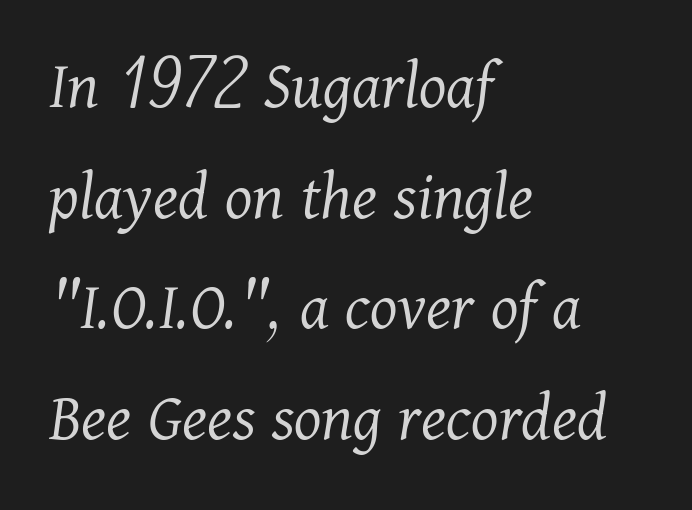
The image shows 70 px light serif type, italic (leaning right); set left-aligned, normal line spacing (1.58x), normal letter spacing, not underlined; medium stroke contrast and a medium x-height.
